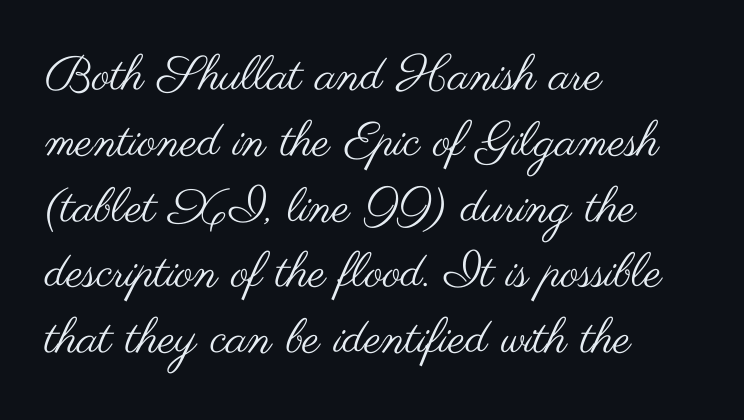
{"serif": "no", "bold": "no", "weight": "regular", "width": "wide", "stroke_contrast": "medium", "x_height": "small", "monospaced": "no", "underline": "no", "align": "left", "line_spacing": "normal", "line_spacing_ratio": 1.37, "letter_spacing": "normal", "letter_spacing_em": 0.0, "glyph_px": 48}
